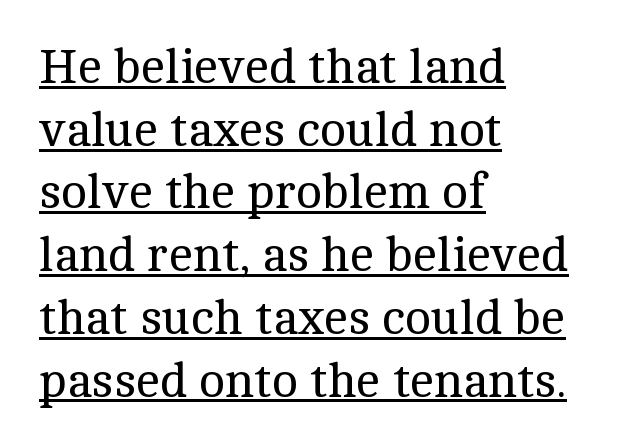
The image shows 49 px regular-weight serif type, upright; set left-aligned, normal line spacing (1.28x), normal letter spacing, underlined; a medium x-height.
